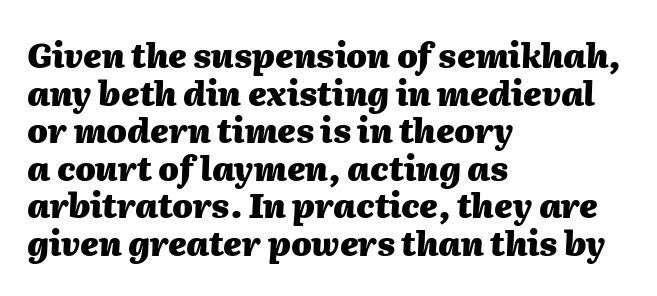
The foot of each line stays bare and open. Honestly, the rows look squashed on top of each other. Slanted lettering throughout. Standard letterfit; no display-style spreading of the glyphs. Where is the straight margin? On the left. Typesetter's note: full bold, strokes at maximum text heaviness.
